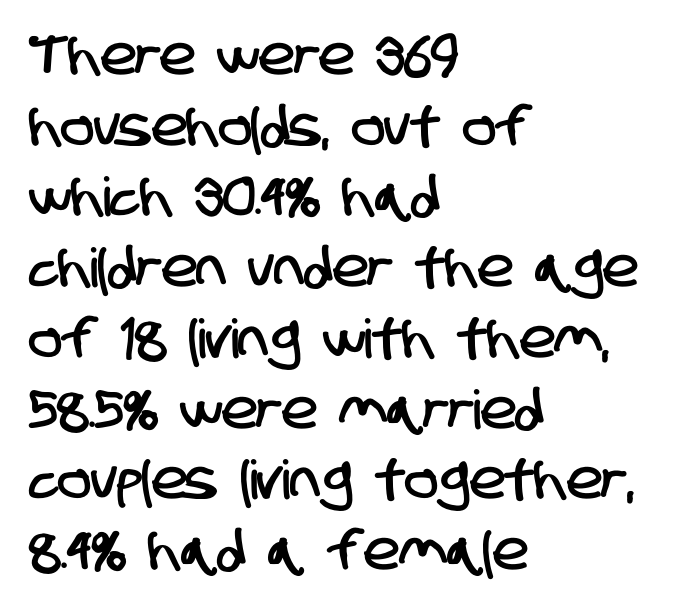
{"serif": "no", "width": "condensed", "stroke_contrast": "low", "x_height": "large", "monospaced": "no", "underline": "no", "align": "left", "line_spacing": "normal", "line_spacing_ratio": 1.31, "letter_spacing": "normal", "letter_spacing_em": 0.0, "glyph_px": 54}
